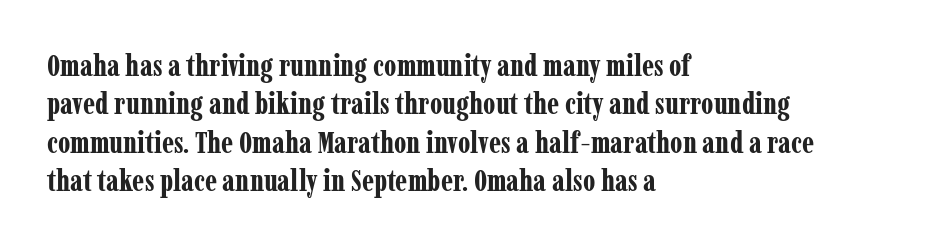
Q: Is the text bold? A: Yes.
Q: Is the text italic (slanted)? A: No, it is upright.
Q: Is the typeface a serif or a sans-serif typeface? A: Serif.
Q: Is the text underlined? A: No.
Q: How is the paragraph aligned? A: Left-aligned.
Q: Is the spacing between letters normal or unusually wide? A: Normal.
Q: Is the spacing between lines tight, normal or loose? A: Normal.
Q: Width (condensed, normal, or wide)? A: Condensed.
Q: Stroke contrast? A: Low.
Q: x-height? A: Medium.
Q: Monospaced? A: No.
